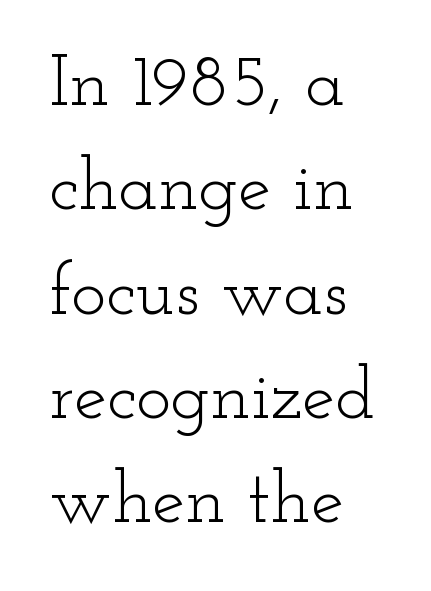
The image shows 74 px light, wide serif type, upright; set left-aligned, normal line spacing (1.41x), normal letter spacing, not underlined; low stroke contrast and a small x-height.
